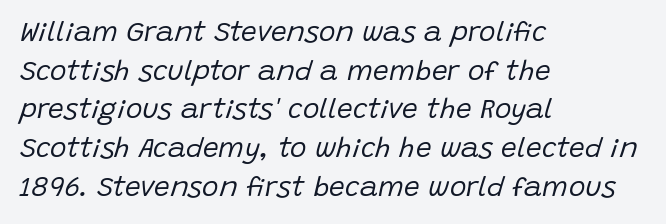
The image shows 28 px regular-weight type, italic (leaning right); set left-aligned, normal line spacing (1.38x), normal letter spacing, not underlined; low stroke contrast and a large x-height.
